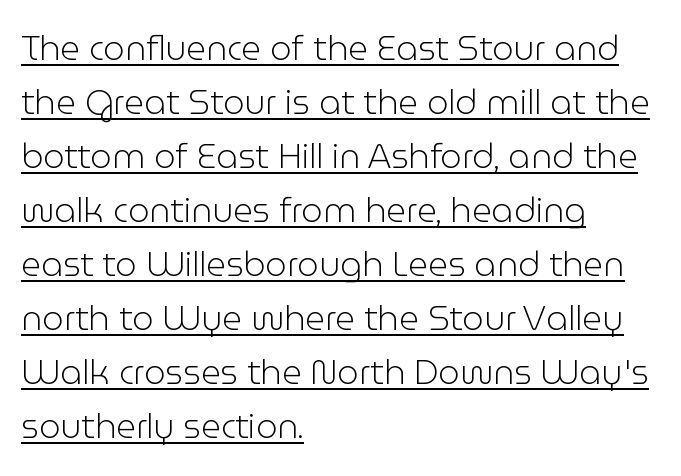
{"serif": "no", "italic": "no", "bold": "no", "weight": "light", "width": "normal", "stroke_contrast": "low", "x_height": "medium", "monospaced": "no", "underline": "yes", "align": "left", "line_spacing": "normal", "line_spacing_ratio": 1.59, "letter_spacing": "normal", "letter_spacing_em": 0.0, "glyph_px": 34}
